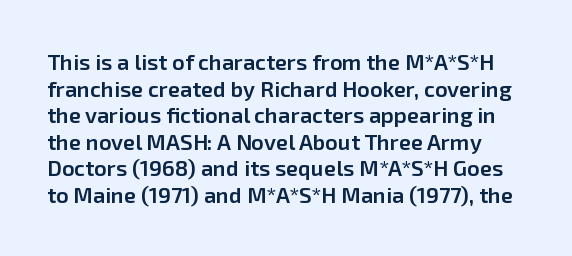
The image shows 22 px text type, upright; set line spacing 1.21x, normal letter spacing, not underlined.
